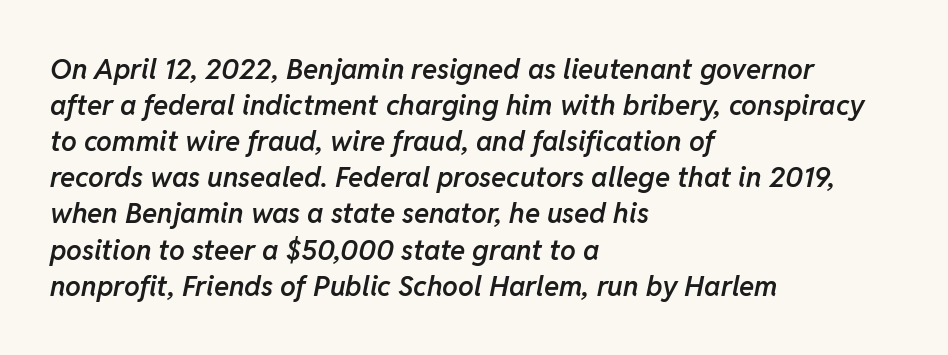
The image shows 28 px semibold type, italic (leaning right); set left-aligned, normal line spacing (1.29x), normal letter spacing, not underlined; low stroke contrast and a medium x-height.
